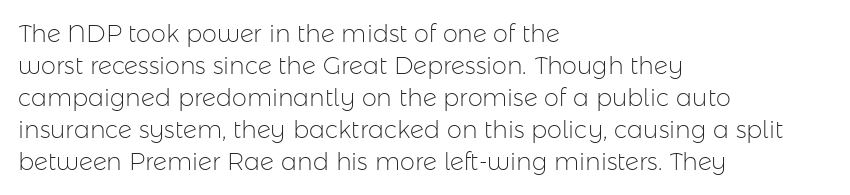
A bare baseline throughout the passage. Does the lettering tilt? It doesn't — this is upright. Leftover space on each line is placed entirely after the last word. Regarding leading, the lines here are spaced in the standard way. Inter-character spacing is left at the font's built-in metrics. Compared with a typical body face, this is equally light or lighter still.
